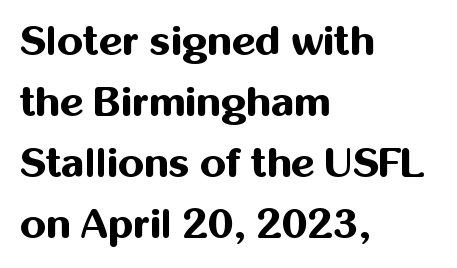
{"serif": "no", "italic": "no", "bold": "yes", "weight": "bold", "width": "normal", "stroke_contrast": "medium", "x_height": "medium", "monospaced": "no", "underline": "no", "align": "left", "line_spacing": "normal", "line_spacing_ratio": 1.49, "letter_spacing": "normal", "letter_spacing_em": 0.0, "glyph_px": 41}
